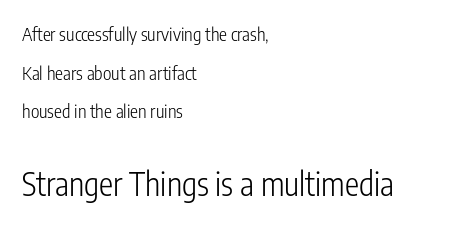
The lines are quadded left. The space between consecutive lines is lavish. The letters look calm and open, with moderate or lighter stems. Does extra space separate the letters? No, they use regular spacing. The font's upright variant was chosen for this text. Quick note: underline off.
